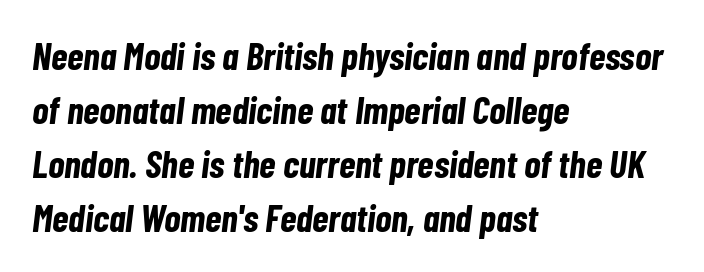
Underline: absent. Horizontal alignment here is leftward, the default for most running prose. The letters advance in unequal steps, a hallmark of proportional type. Compared with an ordinary text face, these strokes are far heavier — a full bold. Does the lettering tilt? It does — this is italic. There is no visible air inserted between adjacent glyphs.
